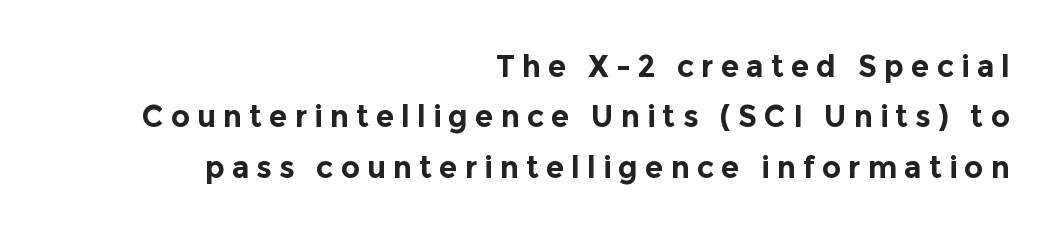
Q: Is the text bold? A: Yes.
Q: Is the text italic (slanted)? A: No, it is upright.
Q: Is the typeface a serif or a sans-serif typeface? A: Sans-serif.
Q: Is the text underlined? A: No.
Q: How is the paragraph aligned? A: Right-aligned.
Q: Is the spacing between letters normal or unusually wide? A: Unusually wide.
Q: Is the spacing between lines tight, normal or loose? A: Normal.
Q: Width (condensed, normal, or wide)? A: Normal.
Q: x-height? A: Medium.
Q: Monospaced? A: No.
